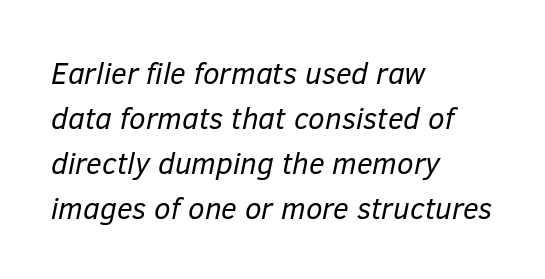
The image shows 30 px regular-weight type, italic (leaning right); set left-aligned, normal line spacing (1.5x), normal letter spacing, not underlined; low stroke contrast and a medium x-height.
